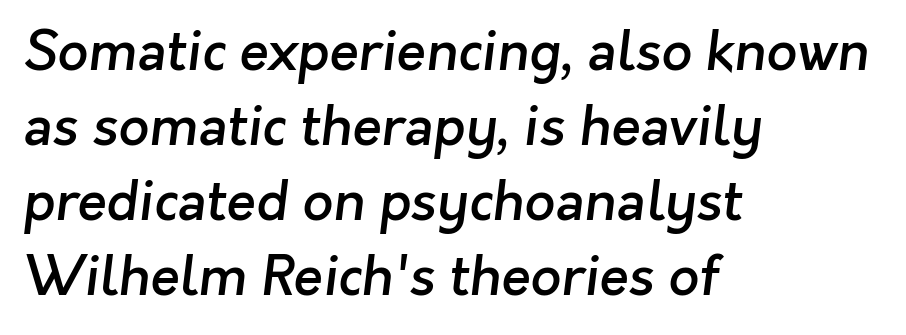
{"serif": "no", "bold": "semi", "weight": "semibold", "width": "normal", "stroke_contrast": "low", "x_height": "medium", "monospaced": "no", "underline": "no", "align": "left", "line_spacing": "normal", "line_spacing_ratio": 1.39, "letter_spacing": "normal", "letter_spacing_em": 0.0, "glyph_px": 54}
